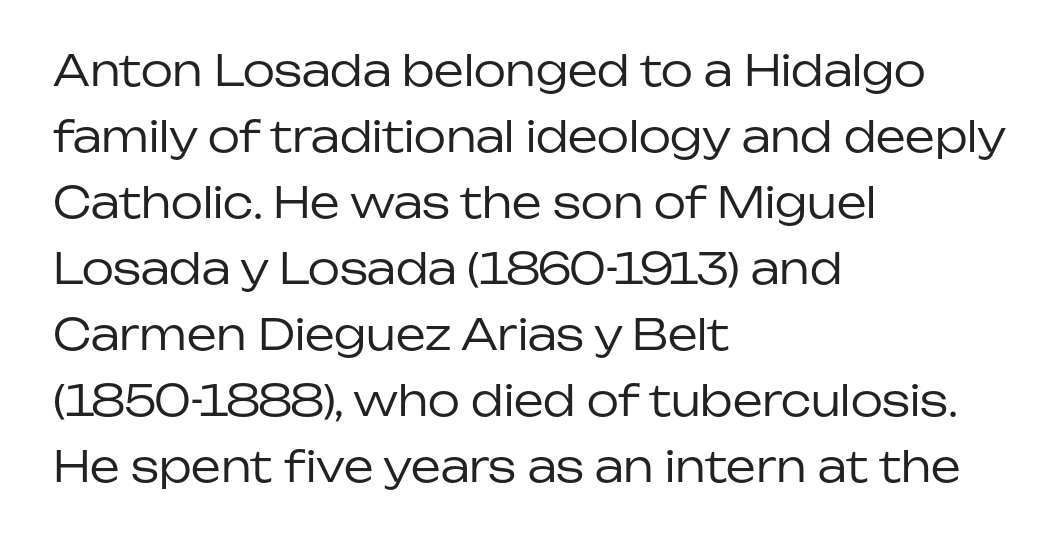
In terms of leading, this rendering sits right in the middle. Which margin do the lines hug? The left one — the right edge is uneven. Inter-character spacing is left at the font's built-in metrics. Vertical strokes here are truly vertical. The zone under the glyphs is completely vacant. Vertical stems look standard width or narrower in stroke.
